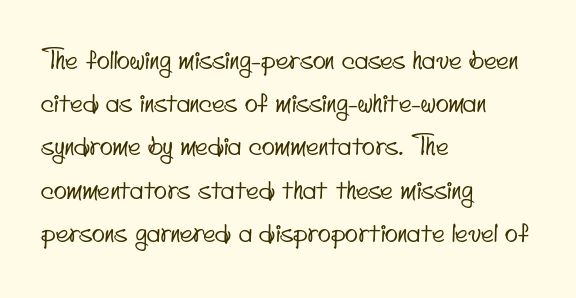
Honestly, the row spacing looks completely unremarkable. Typeset ragged right — the left edge is the straight one. The type is set solid horizontally, with unmodified tracking. Words float on clear page, feet unadorned.
